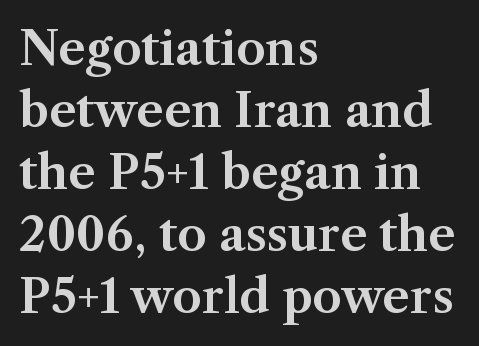
Each word holds together tightly as a unit, with standard inter-letter gaps. In terms of posture, this sample is upright. The passage shown is typed in a proportional face where columns would drift. Old-style or modern, the face here clearly has serifs.
